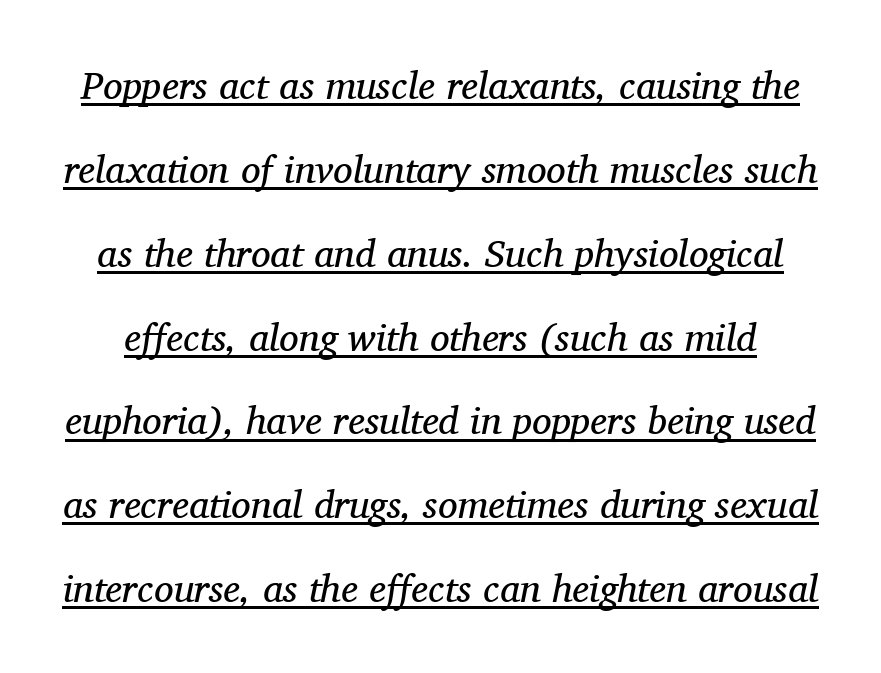
The image shows 39 px regular-weight serif type, italic (leaning right); set loose line spacing (2.15x), normal letter spacing, underlined; medium stroke contrast and a medium x-height.
